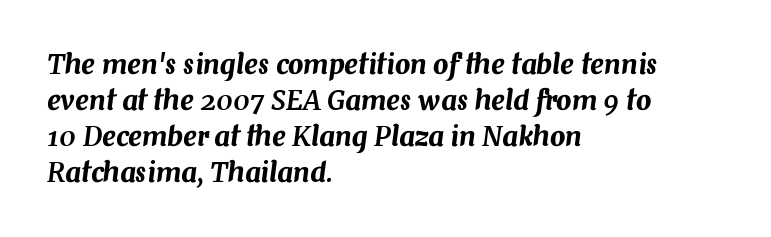
Rule under the text: the space is simply empty. This rendering leaves character spacing at its baseline value. Is the block centered? No — it sits flush against the left margin. Summary of vertical rhythm: regular, with standard interline spacing.
